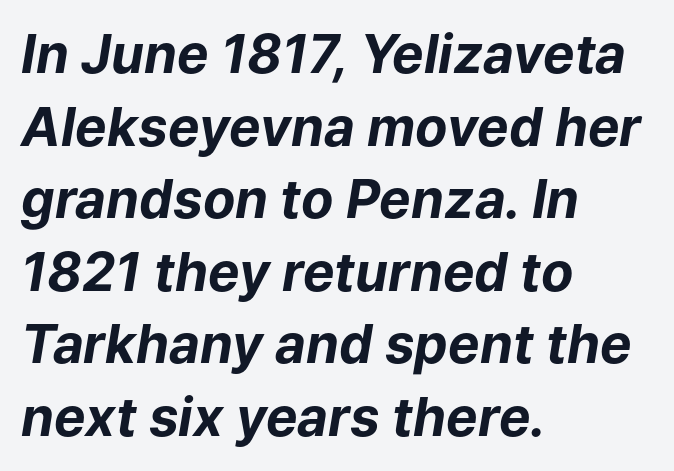
The image shows 53 px bold type, italic (leaning right); set left-aligned, normal line spacing (1.37x), normal letter spacing, not underlined; low stroke contrast and a medium x-height.
